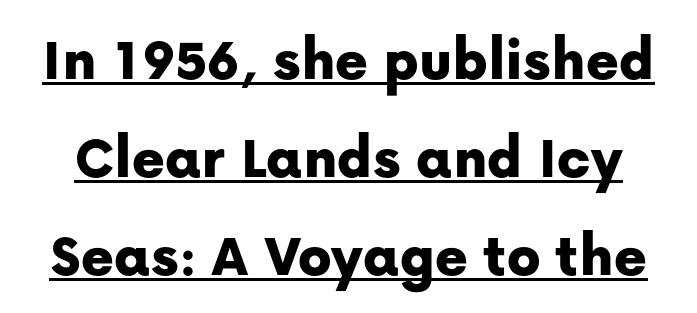
Standard letterfit; no display-style spreading of the glyphs. Quick note: underline on. Serif or sans? Sans — the stroke terminals are bare. Leading matches the norm, producing a regular column. Note the varied advance widths — an 'i' is clearly narrower than an 'm'.
